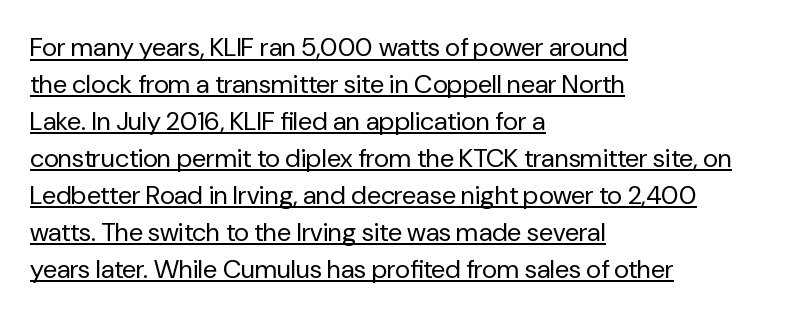
These lines were composed using upright roman letters. Check the space under the baseline: a stroke is drawn there. The line texture is even and compact thanks to regular tracking. In terms of leading, this rendering sits right in the middle. A classic flush-left, rag-right setting is used for this passage. These glyphs show unthickened strokes, regular width or finer.
